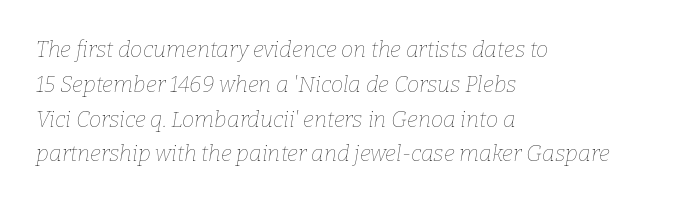
The image shows 22 px text type, italic (leaning right); set left-aligned, normal line spacing (1.58x), normal letter spacing, not underlined.
